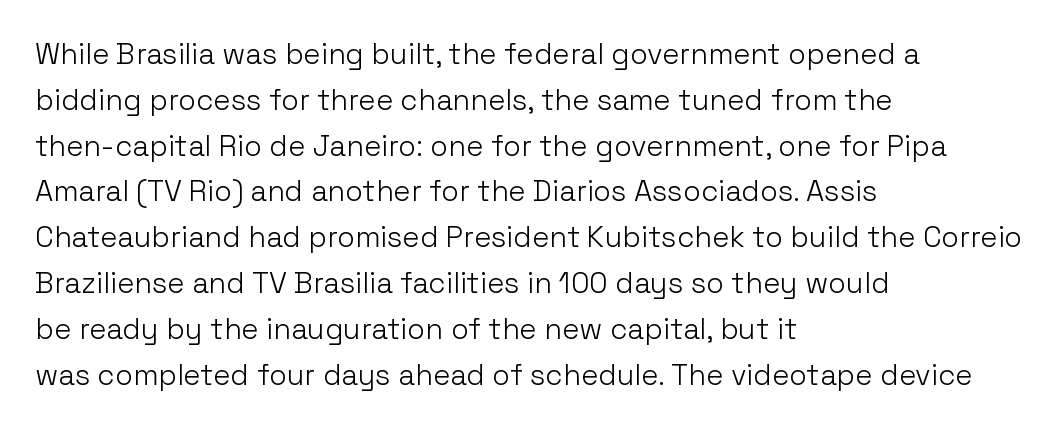
A typesetter would call this proportional, since set widths differ per character. This sample keeps an unexceptional amount of space between lines. The face used here is rendered with its standard letterfit. Where is the straight margin? On the left. The typeface chosen for these lines omits serifs. Unbolded letterforms with no extra heft.
